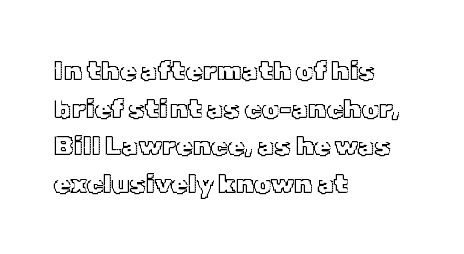
Plain, unruled lines of type. The lines in this sample share a left origin and differ only in where they stop. The specimen reads as upright at a glance. Letter spacing: default. If you measured baseline to baseline, you'd find a middling distance.
